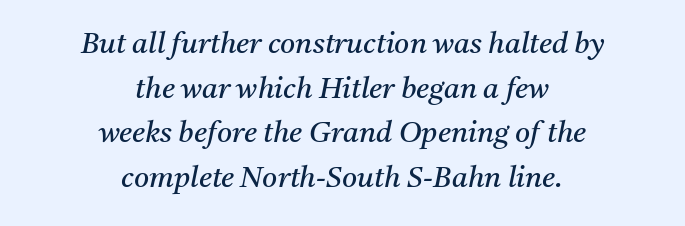
{"serif": "yes", "italic": "yes", "lean": "right", "slant_degrees": 11, "bold": "no", "weight": "regular", "width": "normal", "stroke_contrast": "medium", "x_height": "medium", "monospaced": "no", "underline": "no", "align": "center", "line_spacing": "normal", "line_spacing_ratio": 1.54, "letter_spacing": "normal", "letter_spacing_em": 0.0, "glyph_px": 29}
